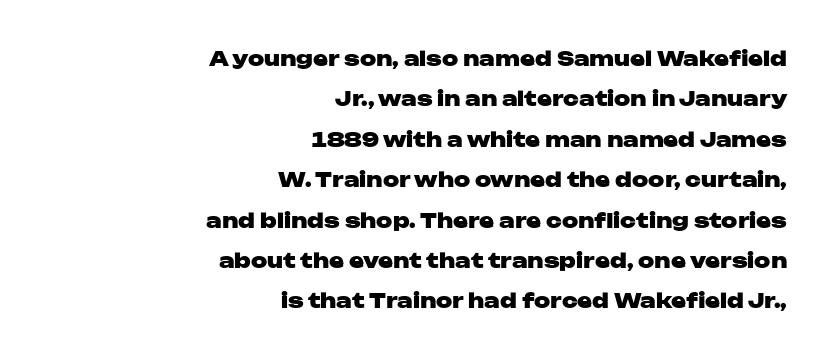
{"italic": "no", "bold": "yes", "underline": "no", "align": "right", "line_spacing": "loose", "line_spacing_ratio": 2.02, "letter_spacing": "normal", "letter_spacing_em": 0.0, "glyph_px": 20}
